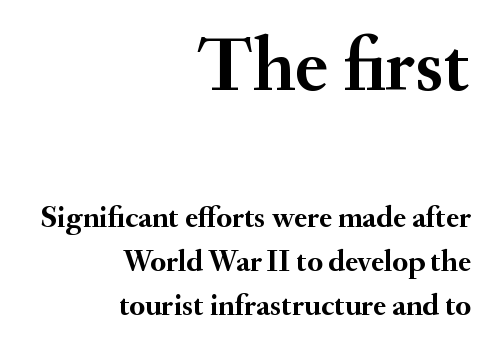
Q: Is the text bold? A: Yes.
Q: Is the text italic (slanted)? A: No, it is upright.
Q: Is the typeface a serif or a sans-serif typeface? A: Serif.
Q: Is the text underlined? A: No.
Q: How is the paragraph aligned? A: Right-aligned.
Q: Is the spacing between letters normal or unusually wide? A: Normal.
Q: Is the spacing between lines tight, normal or loose? A: Normal.
Q: Which block of text is set in a larger size, the first (top) or the second (bottom)? A: The first (top) one.
Q: Width (condensed, normal, or wide)? A: Normal.
Q: Stroke contrast? A: Medium.
Q: x-height? A: Small.
Q: Monospaced? A: No.
